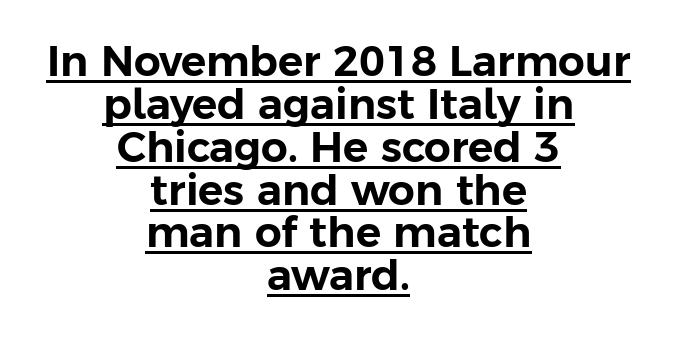
Q: Is the text italic (slanted)? A: No, it is upright.
Q: Is the typeface a serif or a sans-serif typeface? A: Sans-serif.
Q: Is the text underlined? A: Yes.
Q: How is the paragraph aligned? A: Centered.
Q: Is the spacing between letters normal or unusually wide? A: Normal.
Q: Is the spacing between lines tight, normal or loose? A: Tight.
Q: Width (condensed, normal, or wide)? A: Normal.
Q: Stroke contrast? A: Low.
Q: x-height? A: Medium.
Q: Monospaced? A: No.
